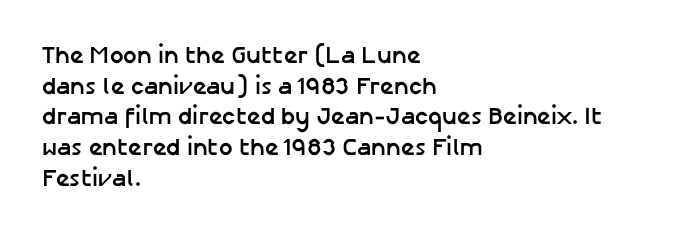
The image shows 24 px bold type, upright; set left-aligned, normal line spacing (1.28x), normal letter spacing, not underlined.
